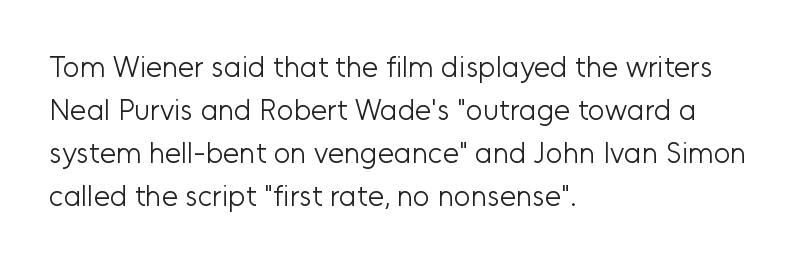
The image shows 29 px light sans-serif type, upright; set left-aligned, normal line spacing (1.48x), normal letter spacing, not underlined; low stroke contrast and a medium x-height.
